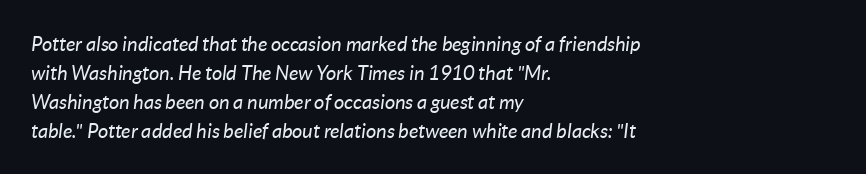
Q: Is the text bold? A: No.
Q: Is the text italic (slanted)? A: Yes, it leans right by about 7 degrees.
Q: Is the text underlined? A: No.
Q: How is the paragraph aligned? A: Left-aligned.
Q: Is the spacing between letters normal or unusually wide? A: Normal.
Q: Is the spacing between lines tight, normal or loose? A: Normal.
